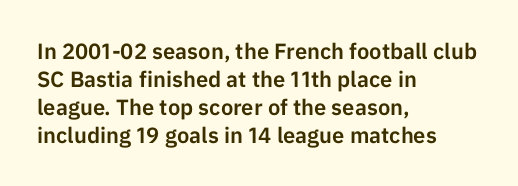
The image shows 22 px text type, upright; set left-aligned, normal line spacing (1.28x), normal letter spacing, not underlined.
